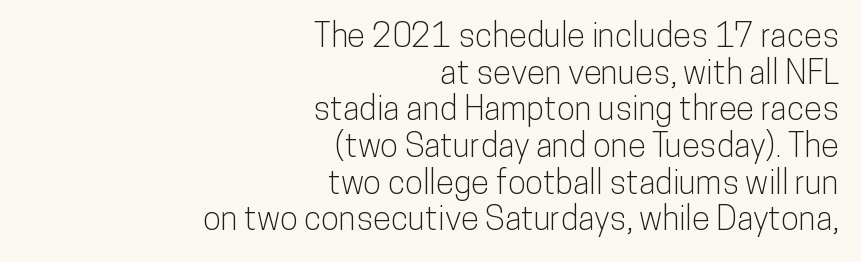
Nothing unusual about the tracking: characters are spaced as the font intends. In terms of letterform style, serifs are entirely absent. Notice how the passage keeps a crisp vertical edge on the right only. These lines are rendered in a variable-pitch font. Decoration check: the copy has no underline. The typography opts for an upright posture over an oblique one.
